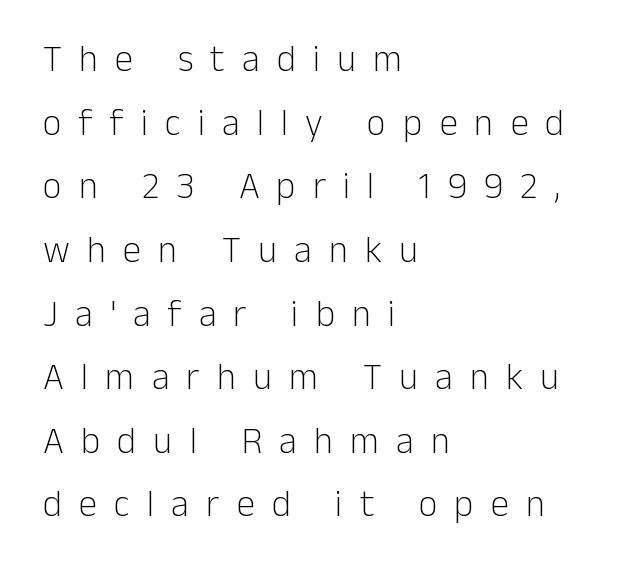
The image shows 37 px light sans-serif type, upright; set left-aligned, line spacing 1.72x, unusually wide letter spacing (+0.46 em), not underlined; low stroke contrast and a medium x-height.
